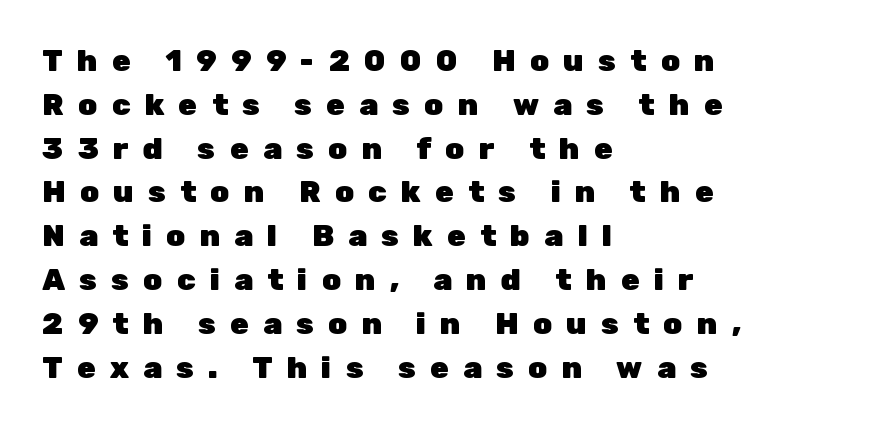
{"serif": "no", "italic": "no", "bold": "yes", "weight": "heavy", "width": "normal", "stroke_contrast": "low", "x_height": "medium", "monospaced": "no", "underline": "no", "align": "left", "line_spacing": "normal", "line_spacing_ratio": 1.46, "letter_spacing": "wide", "letter_spacing_em": 0.48, "glyph_px": 30}
